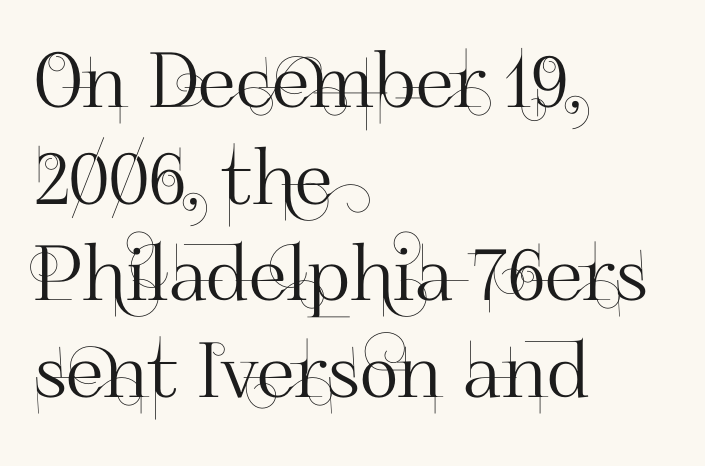
The image shows 76 px sans-serif type, upright; set left-aligned, normal line spacing (1.27x), normal letter spacing, not underlined; high stroke contrast and a small x-height.
